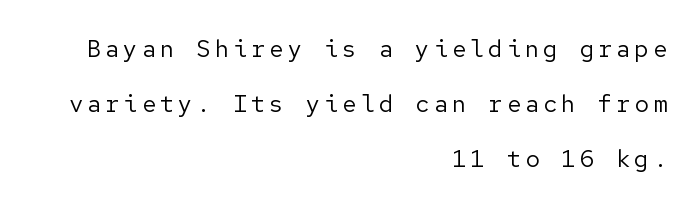
Q: Is the text bold? A: No.
Q: Is the text italic (slanted)? A: No, it is upright.
Q: Is the text underlined? A: No.
Q: How is the paragraph aligned? A: Right-aligned.
Q: Is the spacing between lines tight, normal or loose? A: Loose.
